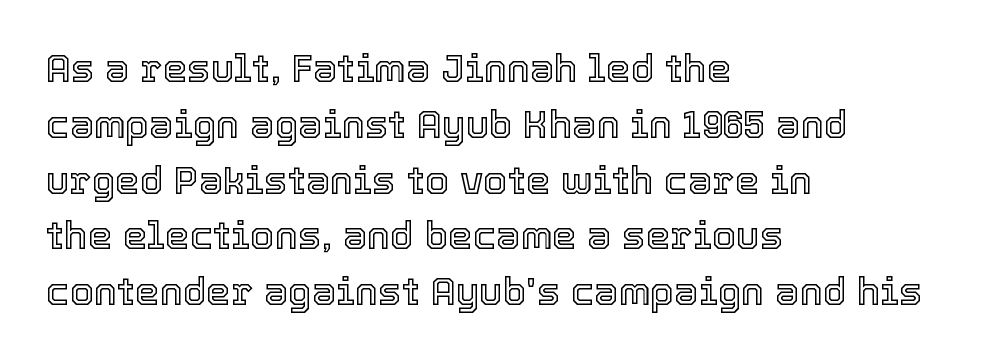
The image shows 39 px text type, upright; set left-aligned, normal line spacing (1.43x), normal letter spacing, not underlined; a medium x-height.
